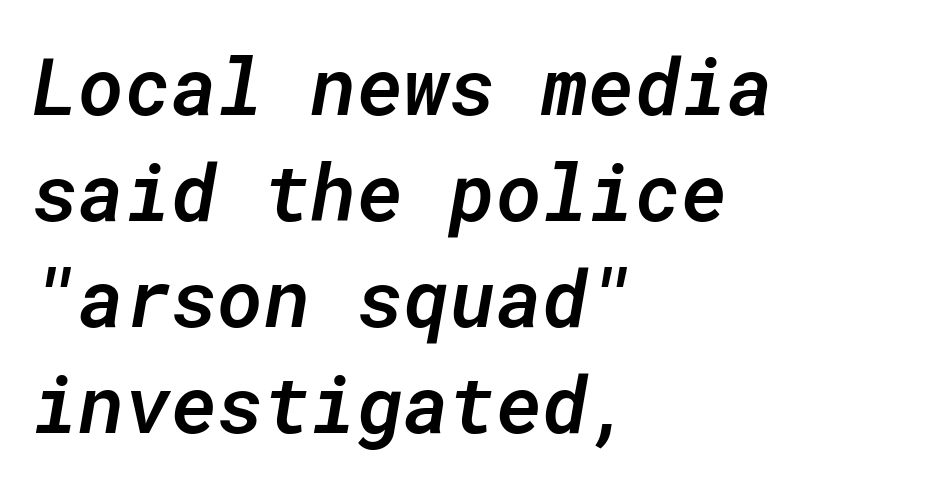
{"italic": "yes", "lean": "right", "slant_degrees": 10, "bold": "semi", "weight": "semibold", "width": "normal", "stroke_contrast": "low", "x_height": "medium", "monospaced": "yes", "underline": "no", "align": "left", "line_spacing": "normal", "line_spacing_ratio": 1.34, "letter_spacing": "normal", "letter_spacing_em": 0.0, "glyph_px": 79}
